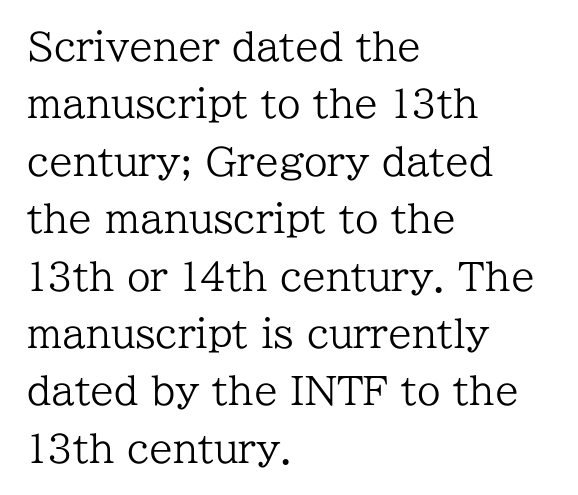
Nobody drew a line under any word here. This rendering uses left alignment, leaving the right contour irregular. Varying glyph widths throughout — classic text-font behaviour. Letter spacing: default.
